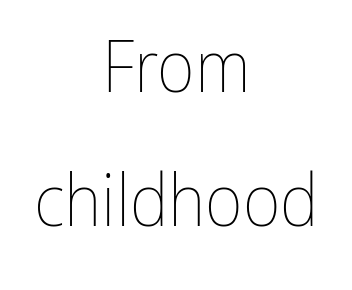
Q: Is the text bold? A: No.
Q: Is the text italic (slanted)? A: No, it is upright.
Q: Is the text underlined? A: No.
Q: How is the paragraph aligned? A: Centered.
Q: Is the spacing between letters normal or unusually wide? A: Normal.
Q: Width (condensed, normal, or wide)? A: Condensed.
Q: Stroke contrast? A: Low.
Q: x-height? A: Medium.
Q: Monospaced? A: No.
